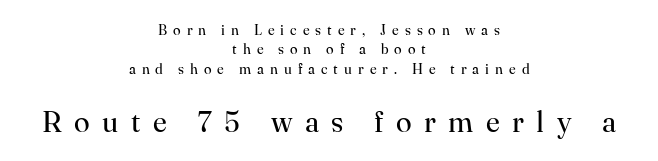
The image shows 29 px regular-weight serif type, upright; set centered, normal line spacing (1.39x), unusually wide letter spacing (+0.43 em), not underlined; the second (bottom) block is 2.07x larger; high stroke contrast and a small x-height.
